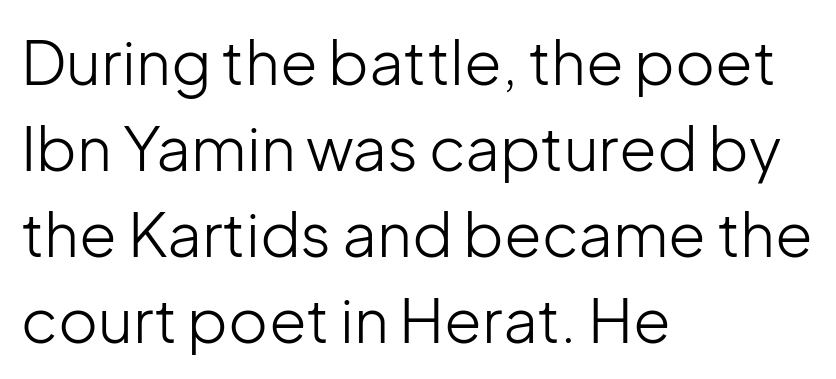
{"serif": "no", "italic": "no", "bold": "no", "weight": "light", "width": "normal", "stroke_contrast": "low", "x_height": "medium", "monospaced": "no", "underline": "no", "align": "left", "line_spacing": "normal", "line_spacing_ratio": 1.41, "letter_spacing": "normal", "letter_spacing_em": 0.0, "glyph_px": 61}
